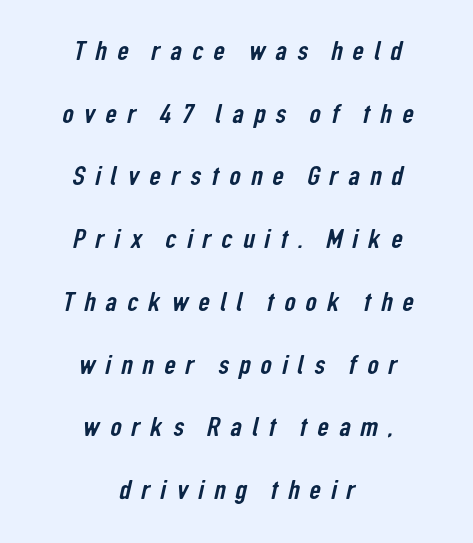
Q: Is the typeface a serif or a sans-serif typeface? A: Sans-serif.
Q: Is the text underlined? A: No.
Q: How is the paragraph aligned? A: Centered.
Q: Is the spacing between letters normal or unusually wide? A: Unusually wide.
Q: Is the spacing between lines tight, normal or loose? A: Loose.
Q: Width (condensed, normal, or wide)? A: Condensed.
Q: Stroke contrast? A: Low.
Q: x-height? A: Medium.
Q: Monospaced? A: No.
